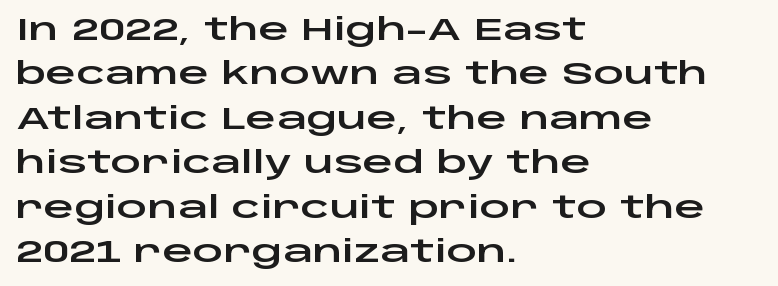
The image shows 30 px wide sans-serif type, upright; set left-aligned, normal line spacing (1.48x), normal letter spacing, not underlined; low stroke contrast and a large x-height.
